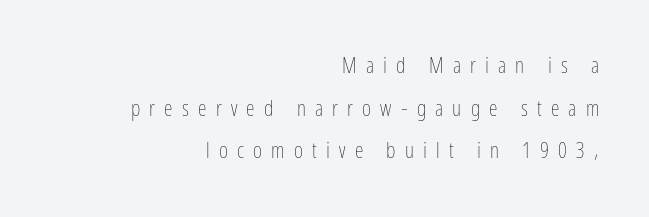
The image shows 22 px text type, upright; set right-aligned, loose line spacing (1.94x), unusually wide letter spacing (+0.42 em), not underlined.
